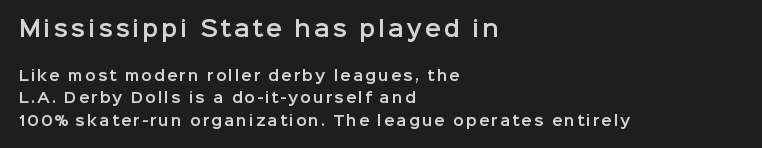
{"italic": "no", "underline": "no", "align": "left", "line_spacing": "normal", "line_spacing_ratio": 1.59, "larger_block": "first", "size_ratio": 1.5, "glyph_px": 21}
